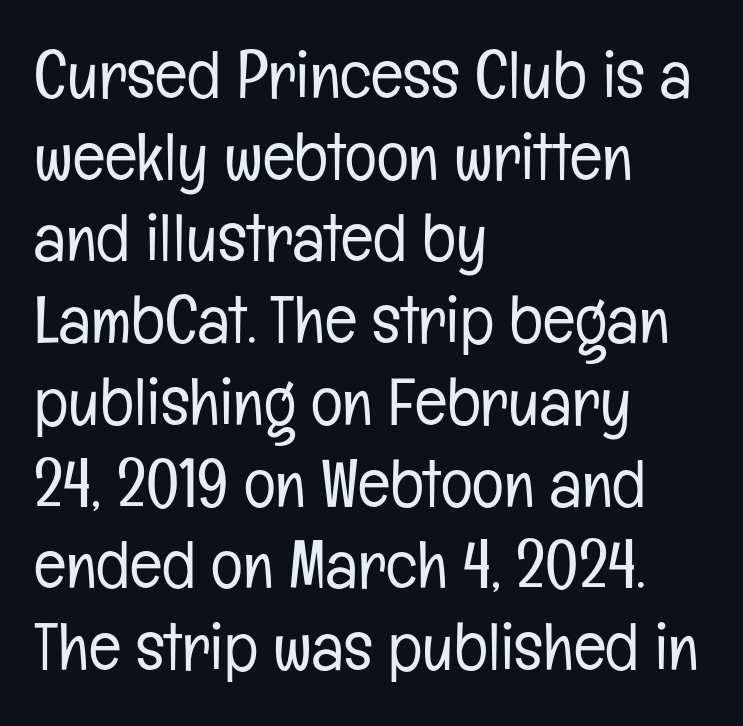
Lines of text with bare space underneath. Typeset ragged right — the left edge is the straight one. Every character sits straight up, as roman type does. A typesetter would call this zero additional tracking.
